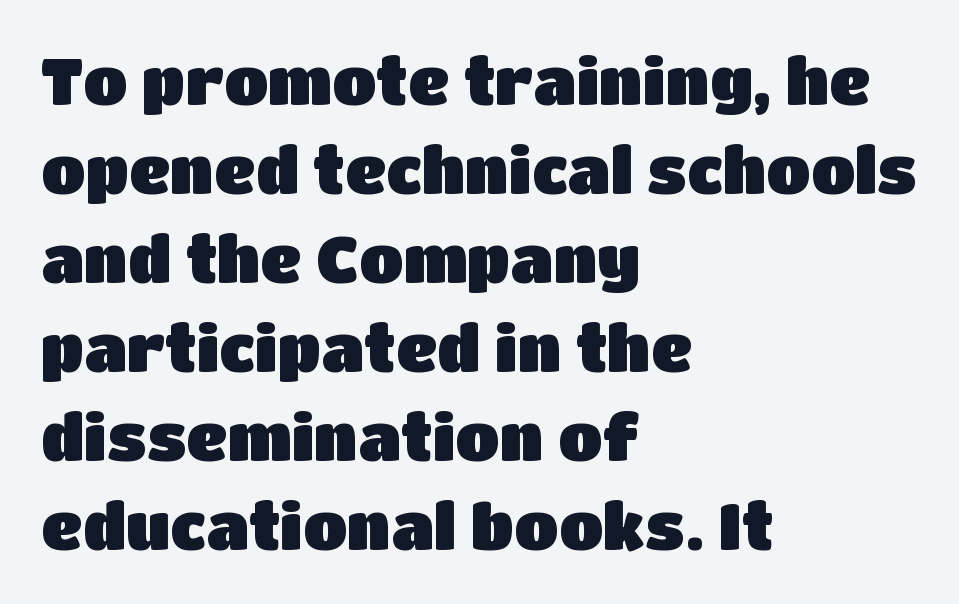
The image shows 65 px sans-serif type, upright; set left-aligned, normal line spacing (1.37x), normal letter spacing, not underlined; low stroke contrast and a large x-height.
